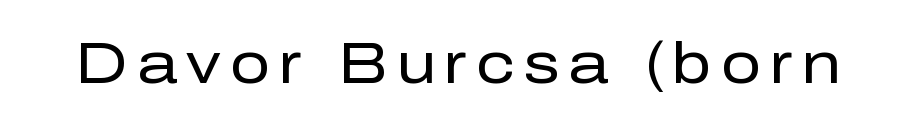
{"serif": "no", "italic": "no", "bold": "no", "weight": "regular", "width": "normal", "stroke_contrast": "low", "x_height": "medium", "monospaced": "no", "underline": "no", "glyph_px": 57}
